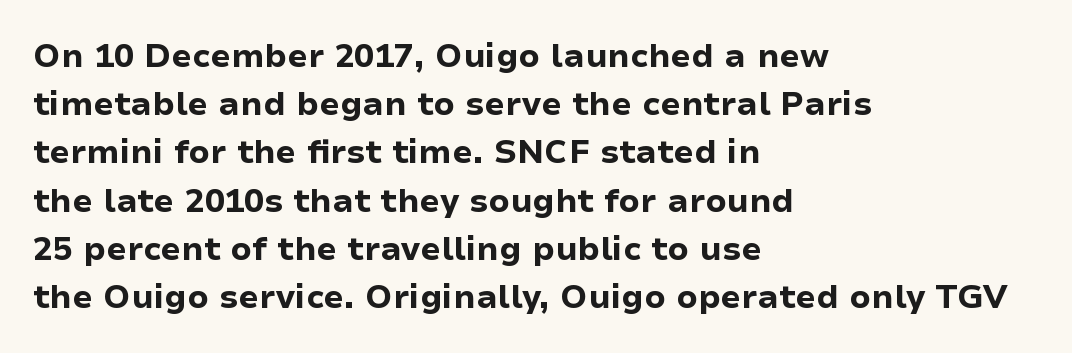
Q: Is the text bold? A: Yes.
Q: Is the text italic (slanted)? A: No, it is upright.
Q: Is the typeface a serif or a sans-serif typeface? A: Sans-serif.
Q: Is the text underlined? A: No.
Q: How is the paragraph aligned? A: Left-aligned.
Q: Is the spacing between letters normal or unusually wide? A: Normal.
Q: Is the spacing between lines tight, normal or loose? A: Normal.
Q: Width (condensed, normal, or wide)? A: Normal.
Q: Stroke contrast? A: Low.
Q: x-height? A: Medium.
Q: Monospaced? A: No.
